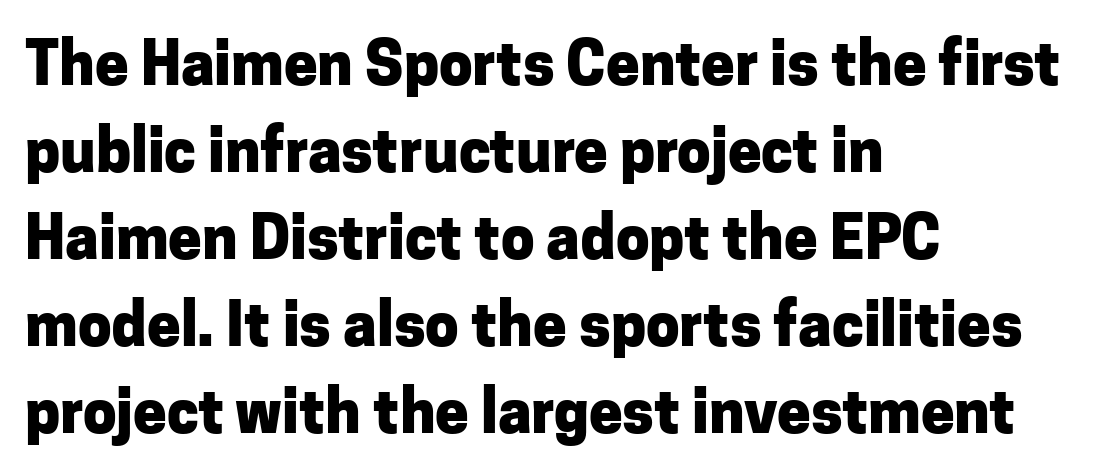
The image shows 60 px heavy sans-serif type, upright; set left-aligned, normal line spacing (1.45x), normal letter spacing, not underlined; low stroke contrast and a medium x-height.
